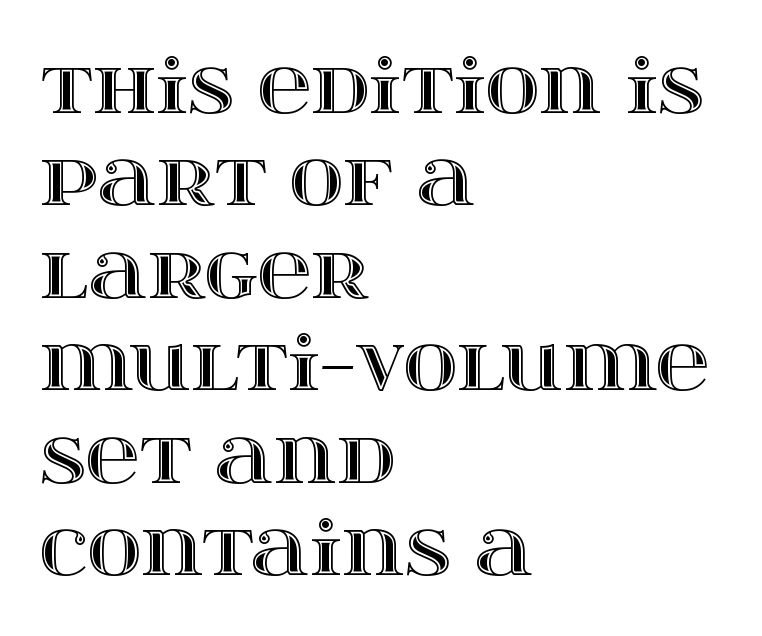
The image shows 74 px wide type, upright; set left-aligned, normal line spacing (1.25x), normal letter spacing, not underlined; a large x-height.
